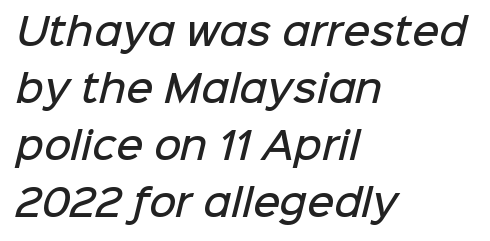
The image shows 37 px semibold sans-serif type; set left-aligned, normal line spacing (1.54x), normal letter spacing, not underlined; low stroke contrast and a medium x-height.
